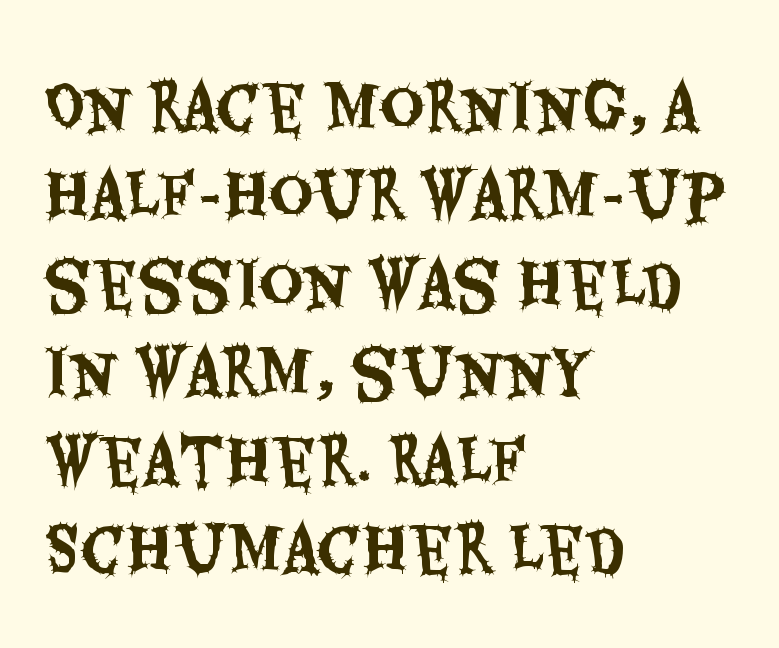
Caption: standard tracking, unaltered. The type sits square on the baseline with zero lean. You could not count columns in this text — the font is proportionally spaced. Typeset ragged right — the left edge is the straight one. Students, observe: this is what conventionally led text looks like. Has an underline been added? It has not.
